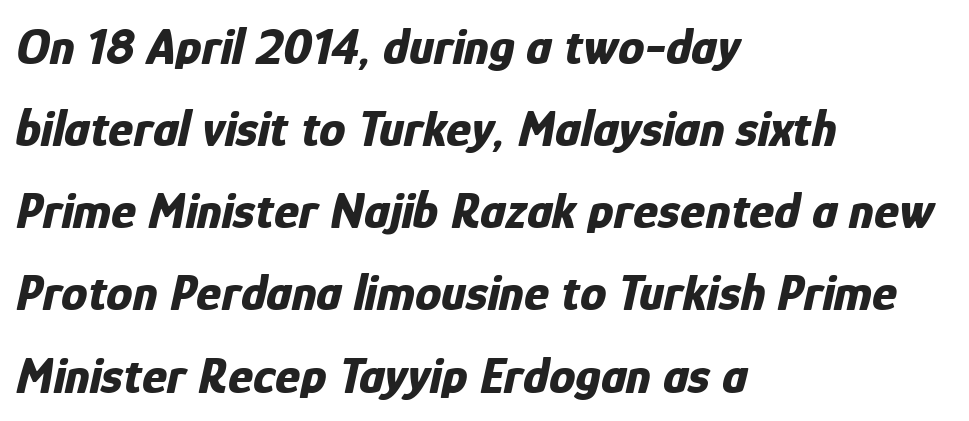
Observe the lean: these are italic letterforms. Type without underlining. This sample has the flowing, uneven cadence of proportional lettering. The passage shown has conventional tracking throughout. The rendering uses a bold face; every stroke is thick and dark.
